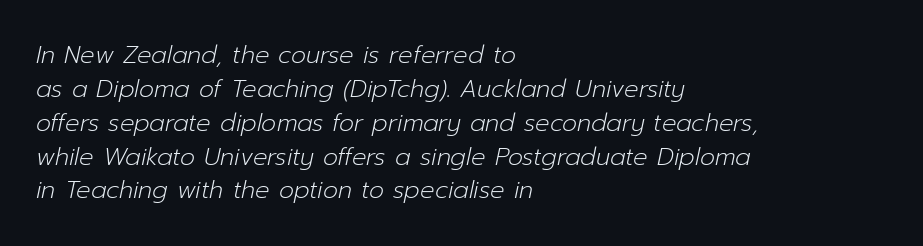
Q: Is the text bold? A: No.
Q: Is the text italic (slanted)? A: Yes, it leans right by about 12 degrees.
Q: Is the text underlined? A: No.
Q: How is the paragraph aligned? A: Left-aligned.
Q: Is the spacing between letters normal or unusually wide? A: Normal.
Q: Is the spacing between lines tight, normal or loose? A: Normal.
